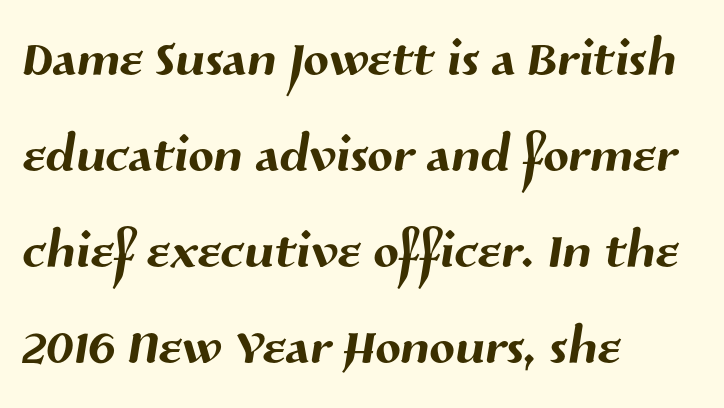
The image shows 75 px sans-serif type; set left-aligned, normal line spacing (1.28x), normal letter spacing, not underlined; medium stroke contrast and a medium x-height.
